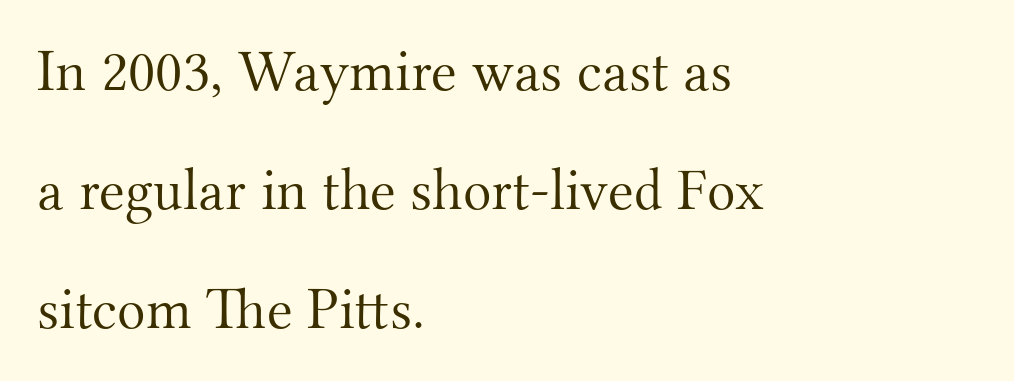
{"serif": "yes", "italic": "no", "bold": "no", "weight": "light", "width": "normal", "stroke_contrast": "medium", "x_height": "small", "monospaced": "no", "underline": "no", "align": "left", "line_spacing": "loose", "line_spacing_ratio": 2.02, "letter_spacing": "normal", "letter_spacing_em": 0.0, "glyph_px": 59}
